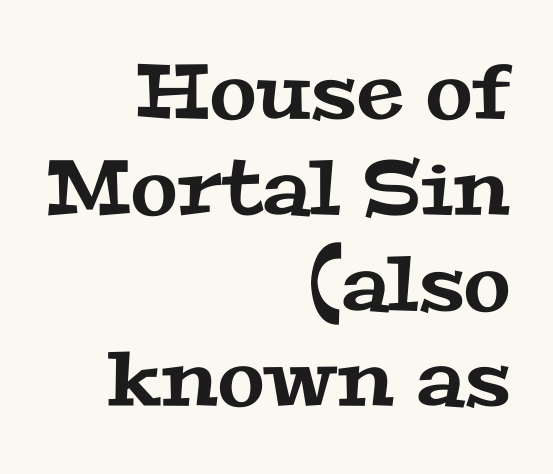
Q: Is the typeface a serif or a sans-serif typeface? A: Serif.
Q: Is the text underlined? A: No.
Q: How is the paragraph aligned? A: Right-aligned.
Q: Is the spacing between letters normal or unusually wide? A: Normal.
Q: Is the spacing between lines tight, normal or loose? A: Normal.
Q: Width (condensed, normal, or wide)? A: Wide.
Q: Stroke contrast? A: Medium.
Q: x-height? A: Medium.
Q: Monospaced? A: No.
